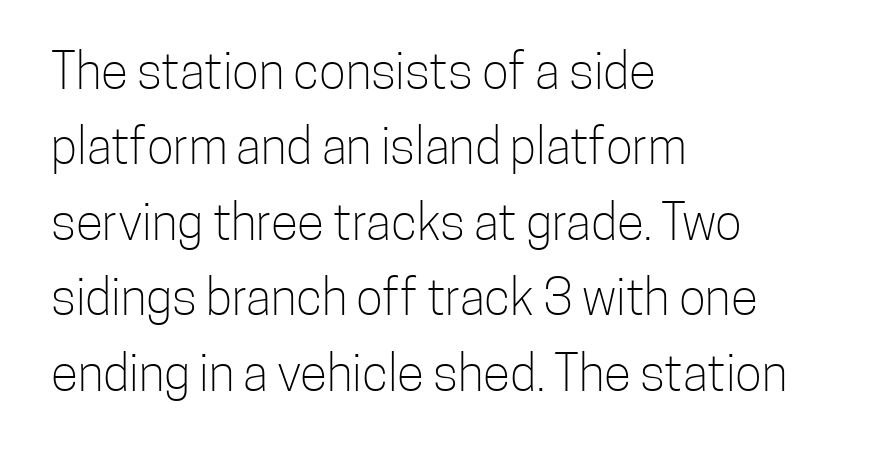
Q: Is the text bold? A: No.
Q: Is the text italic (slanted)? A: No, it is upright.
Q: Is the typeface a serif or a sans-serif typeface? A: Sans-serif.
Q: Is the text underlined? A: No.
Q: How is the paragraph aligned? A: Left-aligned.
Q: Is the spacing between letters normal or unusually wide? A: Normal.
Q: Is the spacing between lines tight, normal or loose? A: Normal.
Q: Width (condensed, normal, or wide)? A: Condensed.
Q: Stroke contrast? A: Low.
Q: x-height? A: Medium.
Q: Monospaced? A: No.
